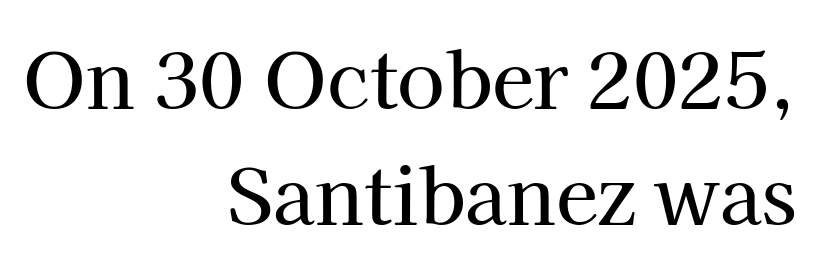
{"serif": "yes", "italic": "no", "width": "normal", "stroke_contrast": "high", "x_height": "medium", "monospaced": "no", "underline": "no", "align": "right", "line_spacing": "normal", "line_spacing_ratio": 1.51, "letter_spacing": "normal", "letter_spacing_em": 0.0, "glyph_px": 77}
